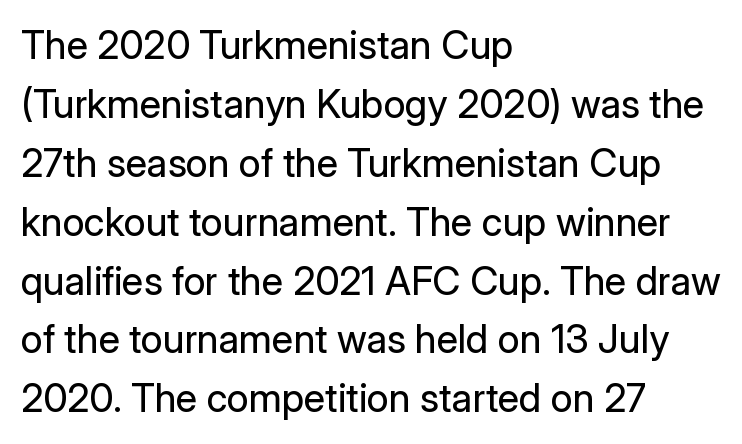
Check where the strokes stop: nothing finishes them off — pure sans. Short note: letters normally spaced. Compared with a typical body face, this is equally light or lighter still. Characters remain perfectly vertical along every line. Each row of text sits above clean, open space.
